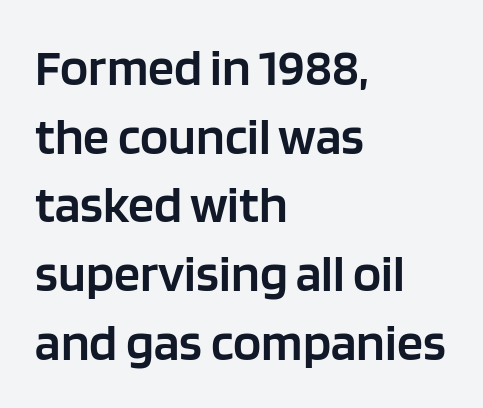
This sample uses a sans-serif face. Quick note: underline off. Reading down the column, the eye jumps a familiar distance to each next line. When letters stand straight like this, we call the style roman or upright. Teacher's note: observe the even left margin — that is flush-left alignment. Look at the tracking — it's just the regular setting, nothing added.
